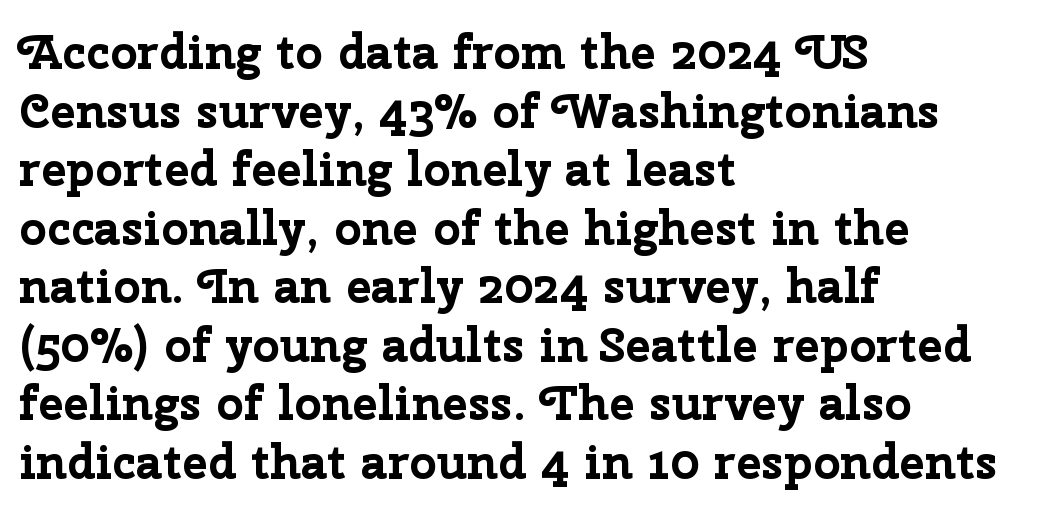
Q: Is the text bold? A: Yes.
Q: Is the text italic (slanted)? A: No, it is upright.
Q: Is the typeface a serif or a sans-serif typeface? A: Sans-serif.
Q: Is the text underlined? A: No.
Q: How is the paragraph aligned? A: Left-aligned.
Q: Is the spacing between letters normal or unusually wide? A: Normal.
Q: Width (condensed, normal, or wide)? A: Normal.
Q: Stroke contrast? A: Low.
Q: x-height? A: Medium.
Q: Monospaced? A: No.
